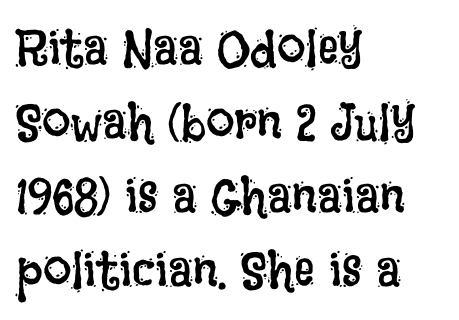
The image shows 51 px regular-weight, condensed type, upright; set left-aligned, normal line spacing (1.45x), normal letter spacing, not underlined; low stroke contrast and a large x-height.
